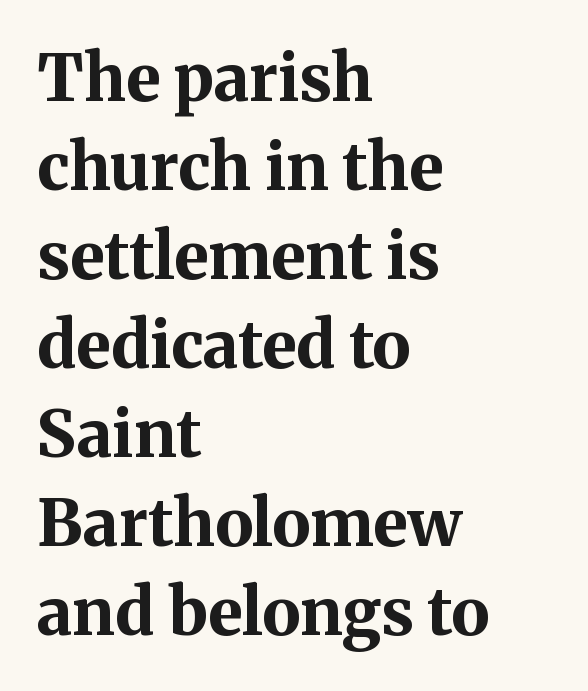
{"serif": "yes", "italic": "no", "bold": "yes", "weight": "bold", "width": "normal", "stroke_contrast": "medium", "x_height": "medium", "monospaced": "no", "underline": "no", "align": "left", "line_spacing": "normal", "line_spacing_ratio": 1.37, "letter_spacing": "normal", "letter_spacing_em": 0.0, "glyph_px": 65}
